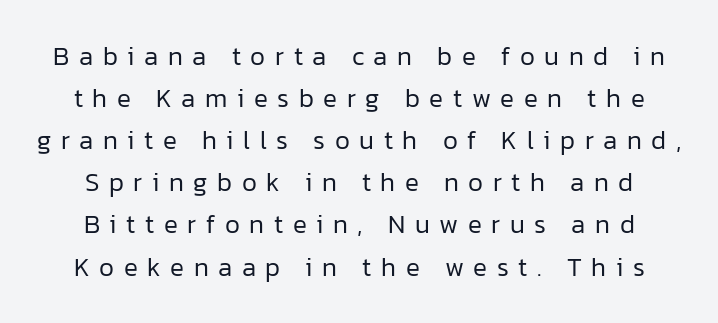
The image shows 26 px text type, upright; set normal line spacing (1.62x), unusually wide letter spacing (+0.37 em), not underlined.
